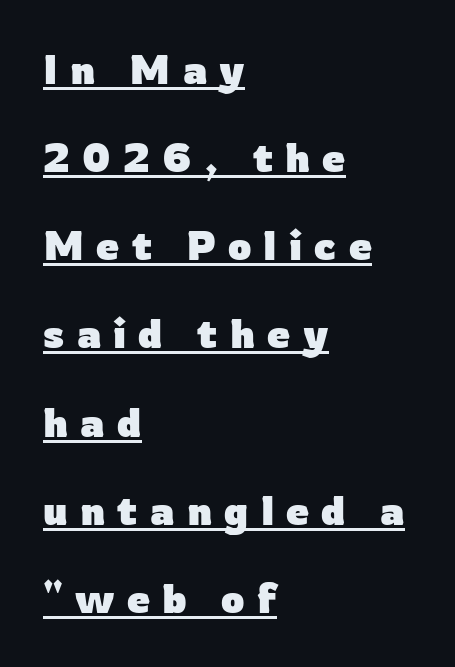
The image shows 41 px heavy sans-serif type, upright; set left-aligned, loose line spacing (2.15x), unusually wide letter spacing (+0.3 em), underlined; low stroke contrast and a medium x-height.
